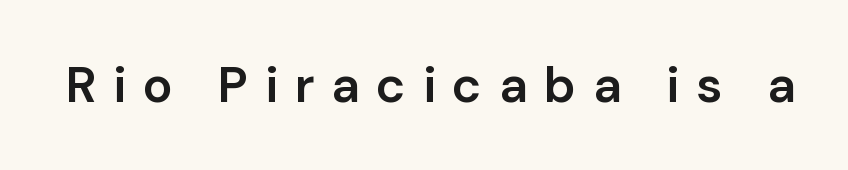
These lines have a slow, spaced-out rhythm from letter to letter. Here the designer chose a conventional face with non-uniform glyph widths. Compared with an ordinary text face, these strokes are moderately heavier — a semibold. I'd call this a sans setting — the letters go barefoot. The letters stand straight up with perfectly vertical stems.
